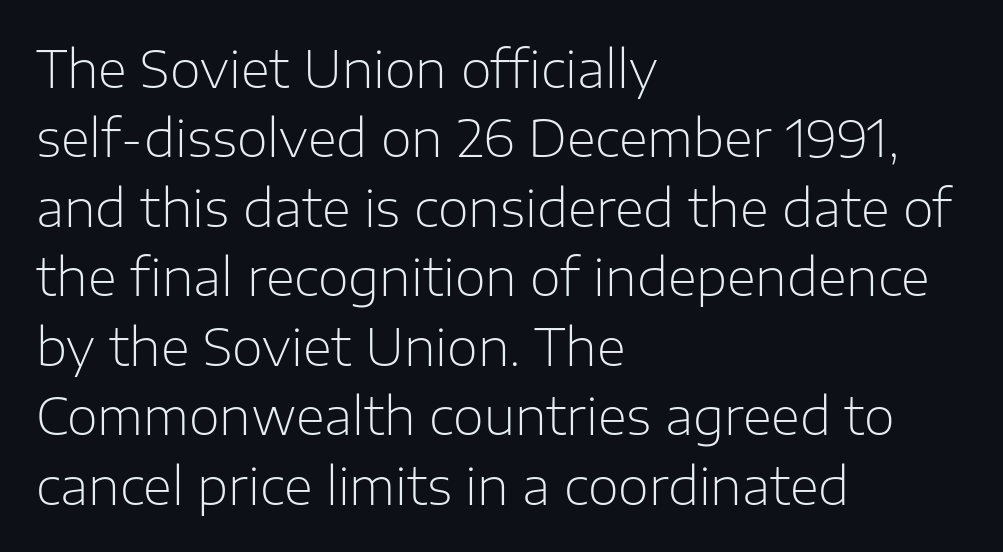
A clean baseline with only descenders dipping below it. Quick note: interline space is typical. The paragraph has a hard left edge and a soft right edge. Tracking here is standard; glyphs follow each other at the usual distance. Each letter keeps its own natural width here, so spacing adapts to shape.
